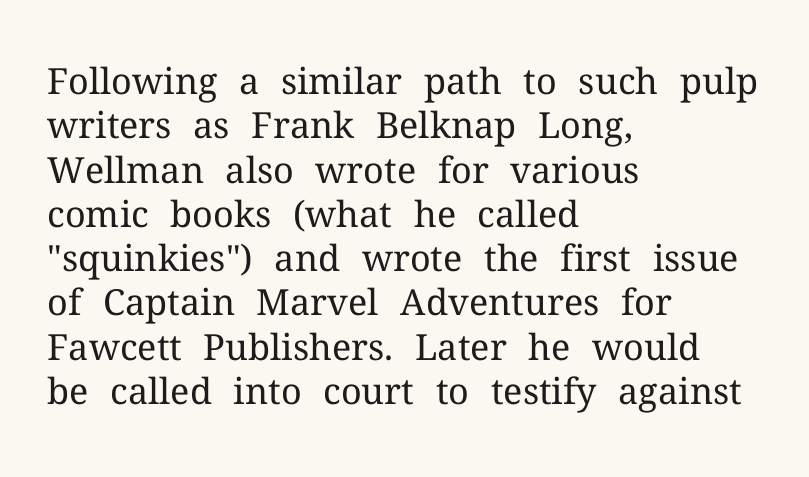
The image shows 36 px regular-weight serif type, upright; set left-aligned, line spacing 1.23x, normal letter spacing, not underlined; medium stroke contrast and a medium x-height.
